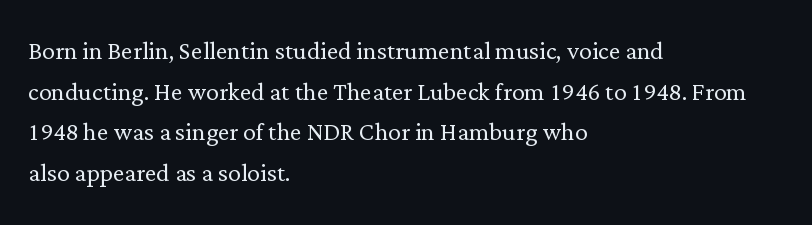
The image shows 32 px light serif type, upright; set left-aligned, normal line spacing (1.27x), normal letter spacing, not underlined; low stroke contrast and a medium x-height.
